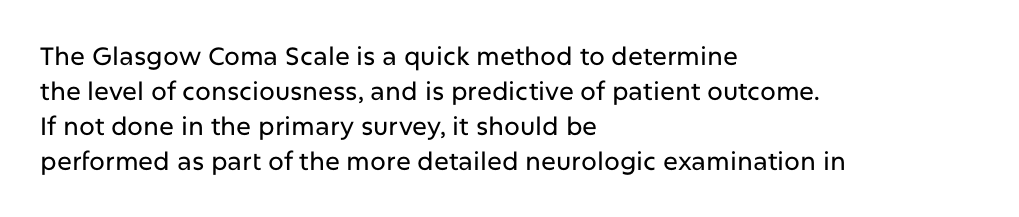
The rendering uses a moderate line-height, typical for paragraphs. A typesetter would call this zero additional tracking. Teacher's note: observe the even left margin — that is flush-left alignment. The string is rendered with underlining switched off. Posture: straight, roman, zero tilt.
